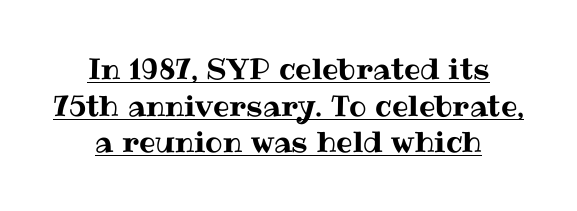
The lines sit at an ordinary, default distance from one another. Caption: multi-line text, centered on the measure. Compared with typical body copy, the letter spacing here is the same. Underlining? Definitely there. Note the varied advance widths — an 'i' is clearly narrower than an 'm'. Quick note: not italic, upright.
